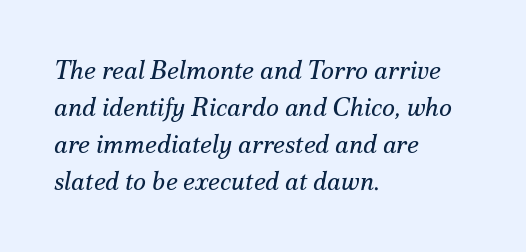
{"italic": "yes", "lean": "right", "slant_degrees": 12, "bold": "no", "underline": "no", "align": "left", "line_spacing": "normal", "line_spacing_ratio": 1.48, "letter_spacing": "normal", "letter_spacing_em": 0.0, "glyph_px": 25}
